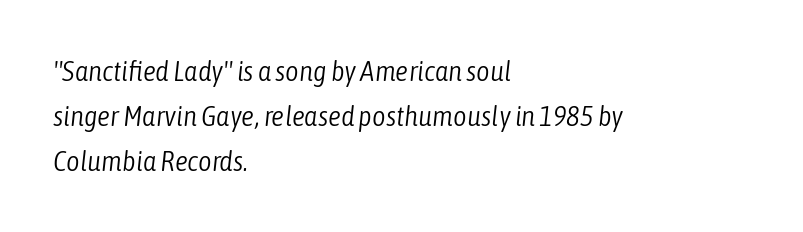
This sample keeps an unexceptional amount of space between lines. Typeset ragged right — the left edge is the straight one. Descenders hang freely into open space. This sample has the flowing, uneven cadence of proportional lettering. Default kerning and tracking; the words read as compact shapes.
